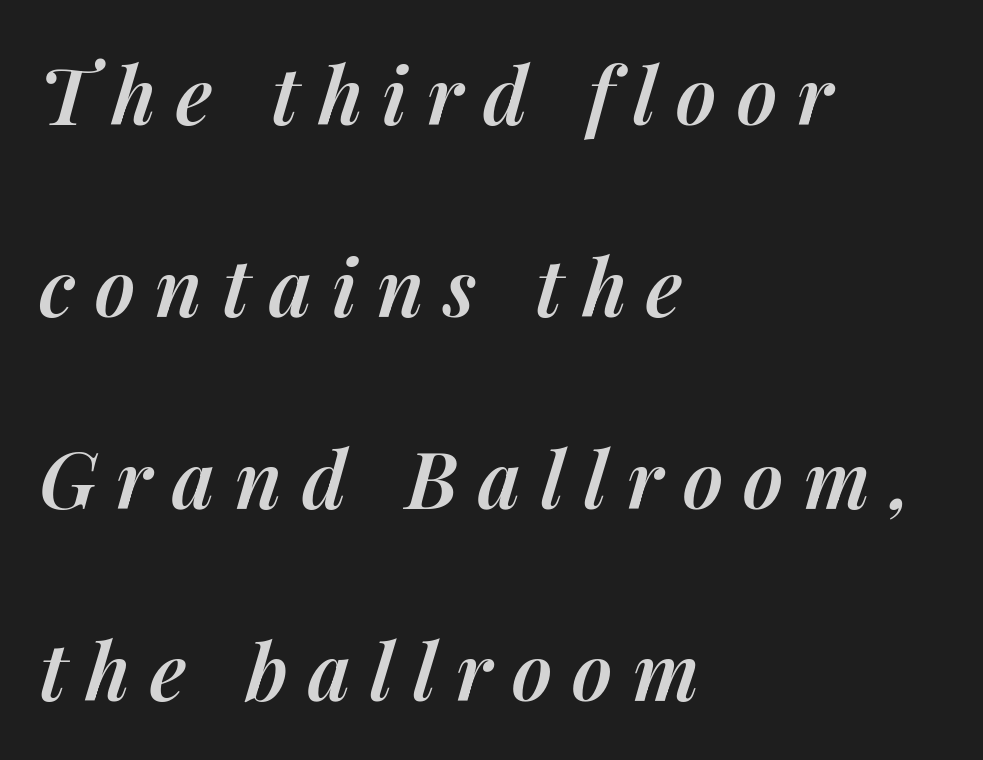
The image shows 79 px semibold type, italic (leaning right); set left-aligned, loose line spacing (2.43x), unusually wide letter spacing (+0.25 em), not underlined; medium stroke contrast and a medium x-height.
